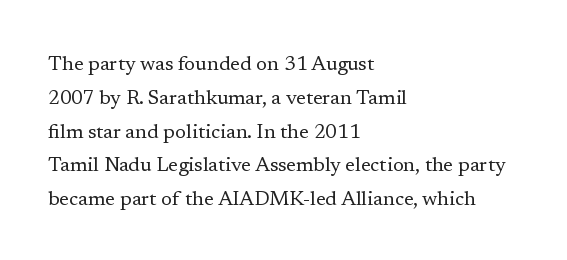
The image shows 20 px text type, upright; set left-aligned, normal line spacing (1.69x), normal letter spacing, not underlined.
